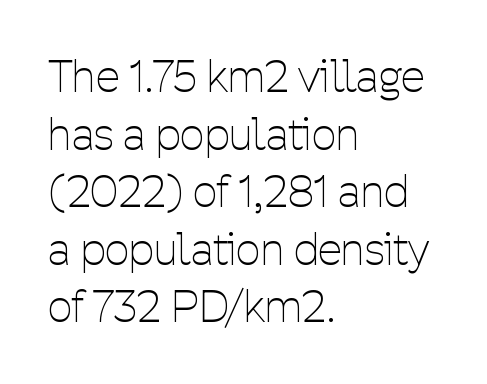
{"serif": "no", "italic": "no", "bold": "no", "weight": "thin", "width": "condensed", "stroke_contrast": "low", "x_height": "medium", "monospaced": "no", "underline": "no", "align": "left", "line_spacing": "normal", "line_spacing_ratio": 1.34, "letter_spacing": "normal", "letter_spacing_em": 0.0, "glyph_px": 43}
